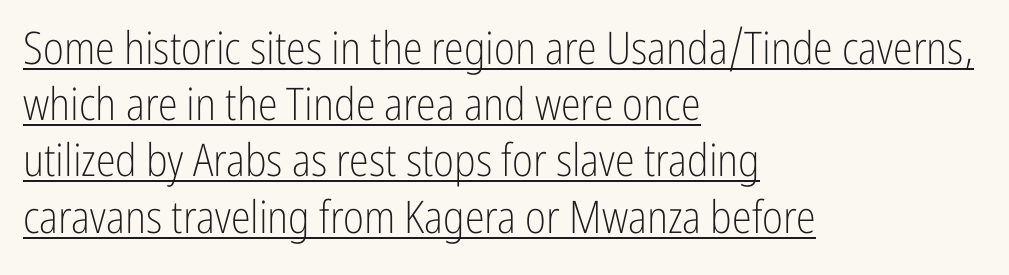
The image shows 45 px light, condensed sans-serif type, upright; set left-aligned, normal line spacing (1.25x), normal letter spacing, underlined; low stroke contrast and a medium x-height.
